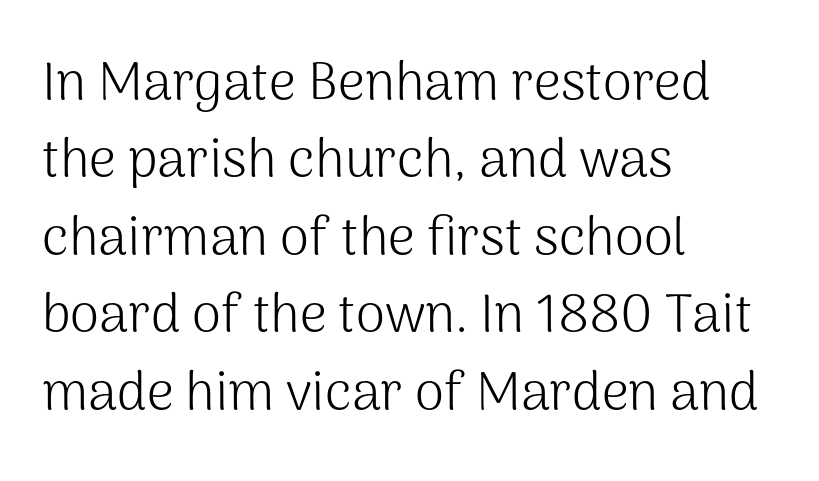
This block has exactly the height ordinary leading produces. Is this a heavy cut? Hardly; it is regular or lighter. Horizontal alignment here is leftward, the default for most running prose. This sample uses plain, unmodified letter spacing. Typographically, this falls in the sans-serif category. Rule under the text: the space is simply empty.
